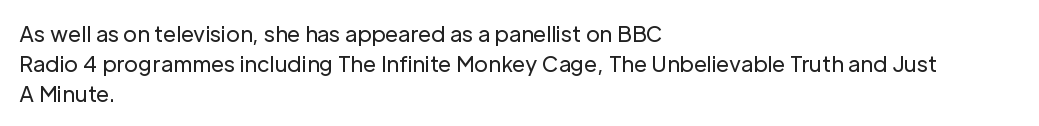
Q: Is the text bold? A: No.
Q: Is the text italic (slanted)? A: No, it is upright.
Q: Is the text underlined? A: No.
Q: How is the paragraph aligned? A: Left-aligned.
Q: Is the spacing between letters normal or unusually wide? A: Normal.
Q: Is the spacing between lines tight, normal or loose? A: Normal.
